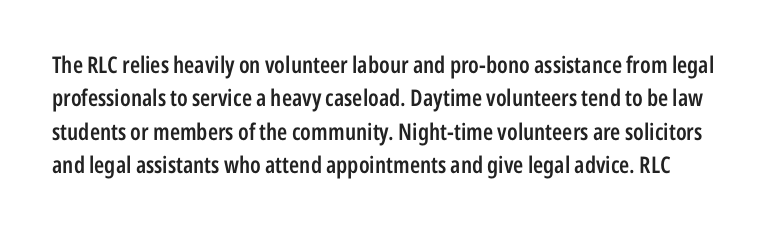
Q: Is the text bold? A: Semi-bold.
Q: Is the text italic (slanted)? A: No, it is upright.
Q: Is the text underlined? A: No.
Q: Is the spacing between letters normal or unusually wide? A: Normal.
Q: Is the spacing between lines tight, normal or loose? A: Normal.
